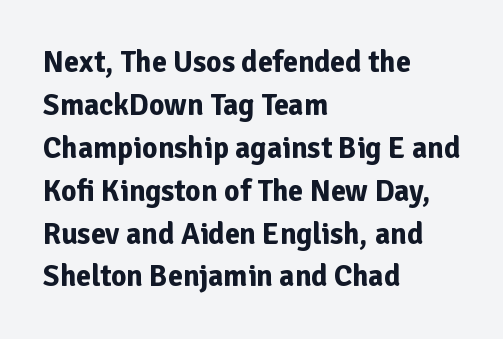
Every stem runs plumb, perpendicular to the baseline. Each new line begins a customary step beneath the previous one. Notice how the passage keeps a crisp vertical edge on the left only. Each letter's strokes conclude bluntly, with no projecting serifs. Rule under the text: the space is simply empty. Inter-character spacing is left at the font's built-in metrics.
